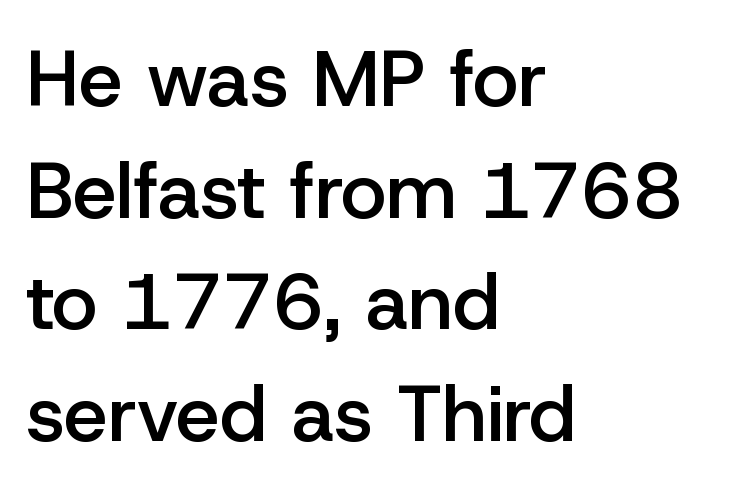
Varying glyph widths throughout — classic text-font behaviour. This is the in-between weight designers call semibold or demi. Descenders hang freely into open space. Observe the absence of serifs on each vertical stroke in this sample. Leading matches the norm, producing a regular column.
